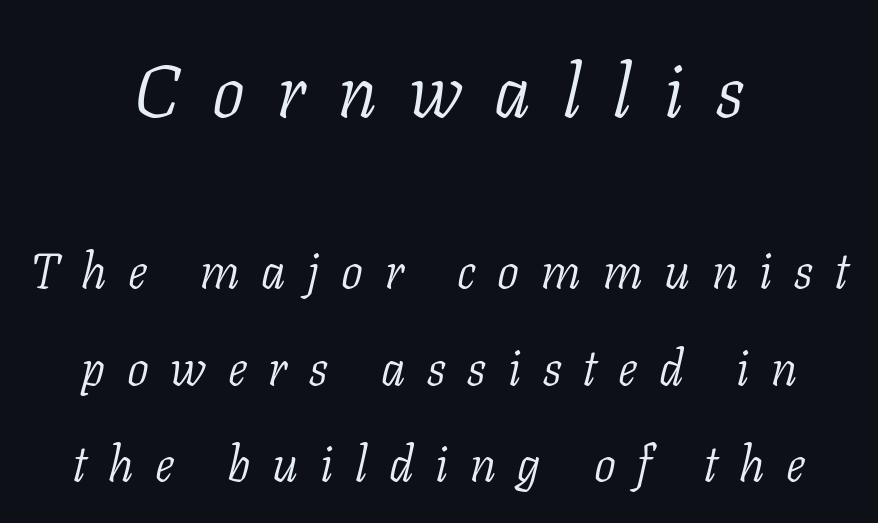
Is the letter spacing exaggerated? Yes — the characters are pushed far apart. The upper block of text is set noticeably larger than the block beneath it. The whole block is typeset with a tilt. The weight tops out at a normal text grade.
